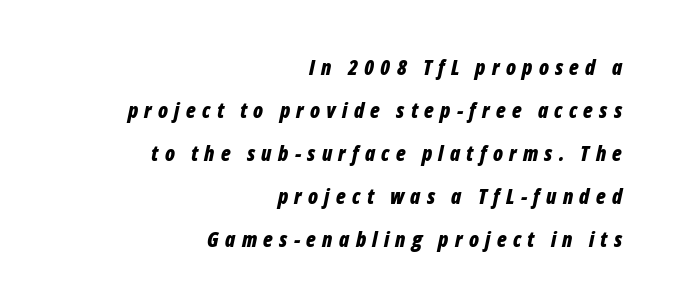
{"italic": "yes", "lean": "right", "slant_degrees": 12, "bold": "yes", "underline": "no", "align": "right", "line_spacing": "loose", "line_spacing_ratio": 2.05, "letter_spacing": "wide", "letter_spacing_em": 0.3, "glyph_px": 21}
